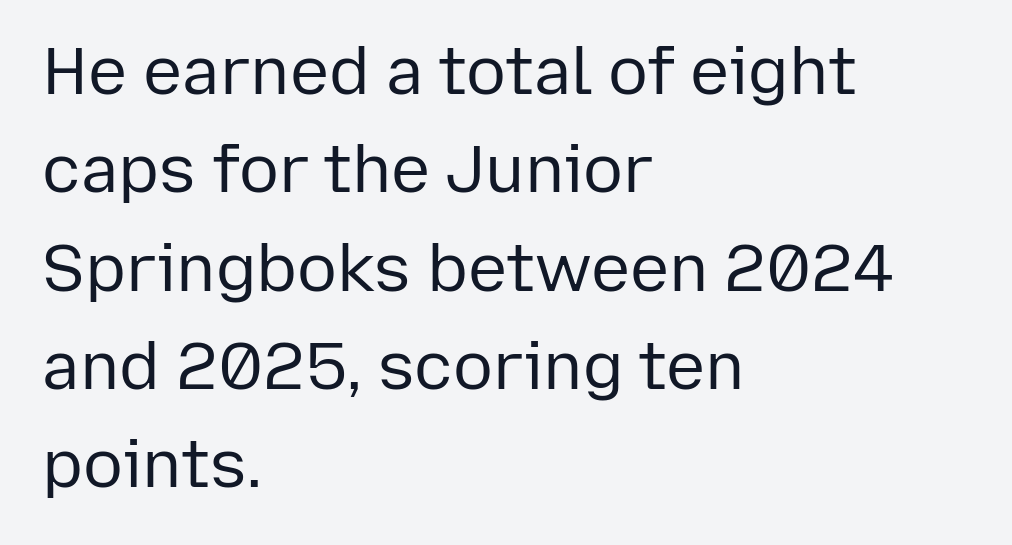
The image shows 66 px regular-weight sans-serif type, upright; set left-aligned, normal line spacing (1.49x), normal letter spacing, not underlined; low stroke contrast and a medium x-height.
